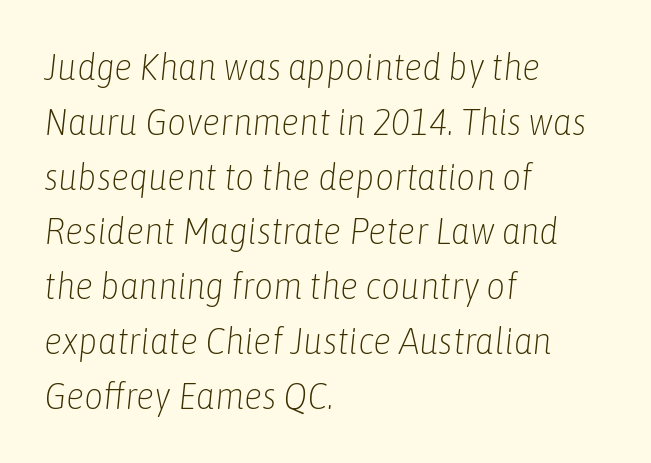
Q: Is the text bold? A: No.
Q: Is the text italic (slanted)? A: Yes, it leans right by about 6 degrees.
Q: Is the text underlined? A: No.
Q: How is the paragraph aligned? A: Left-aligned.
Q: Is the spacing between letters normal or unusually wide? A: Normal.
Q: Is the spacing between lines tight, normal or loose? A: Normal.
Q: Width (condensed, normal, or wide)? A: Condensed.
Q: Stroke contrast? A: Low.
Q: x-height? A: Medium.
Q: Monospaced? A: No.
